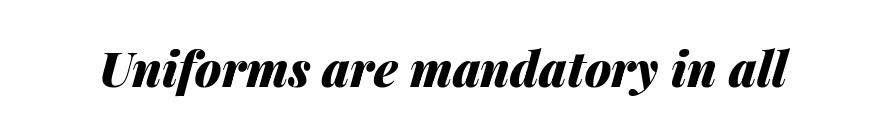
The letters advance in unequal steps, a hallmark of proportional type. The area under the type is left untouched. Quick note: italic. Words appear dense and cohesive because spacing is normal.
